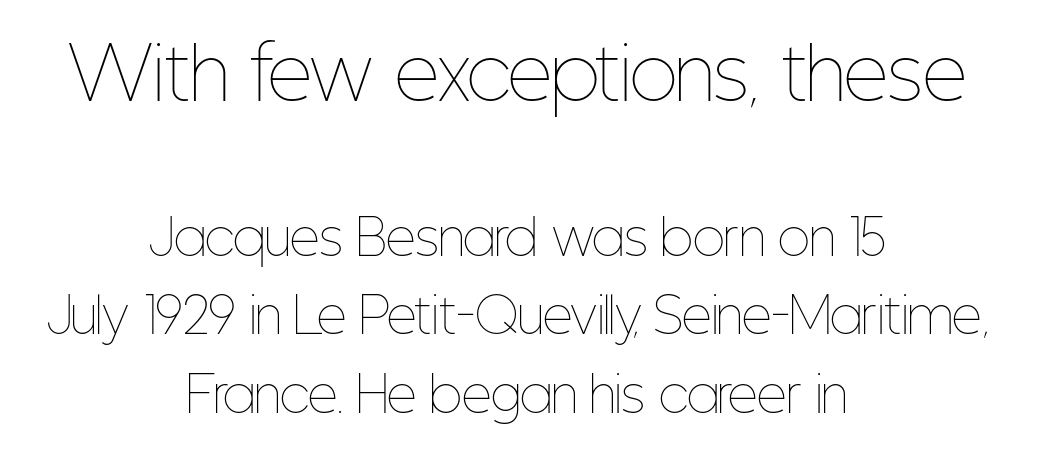
The image shows 70 px thin, condensed type, upright; set centered, normal line spacing (1.67x), normal letter spacing, not underlined; the first (top) block is 1.49x larger; low stroke contrast and a medium x-height.
